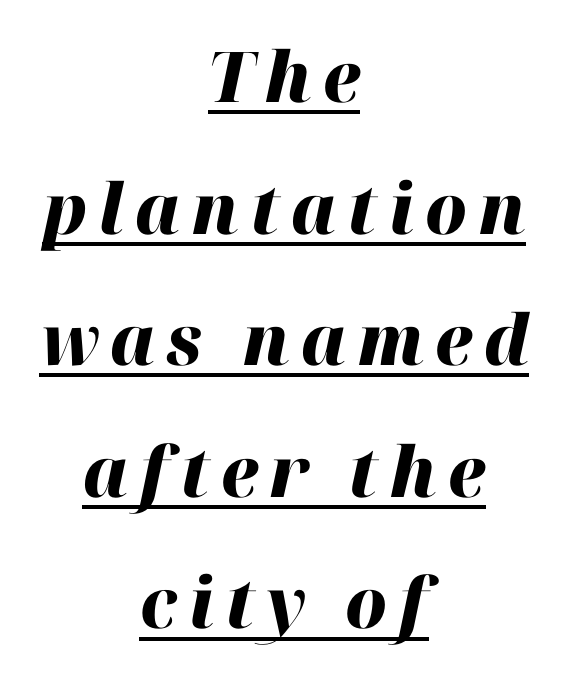
The image shows 70 px heavy type, italic (leaning right); set centered, line spacing 1.88x, underlined; high stroke contrast and a medium x-height.
